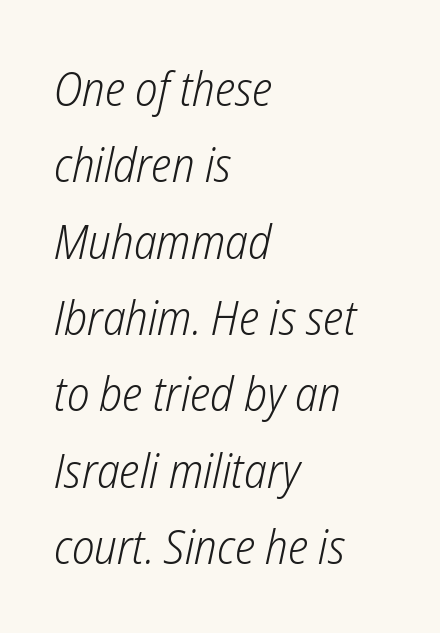
The image shows 48 px light, condensed type, italic (leaning right); set left-aligned, normal line spacing (1.59x), normal letter spacing, not underlined; low stroke contrast and a medium x-height.
